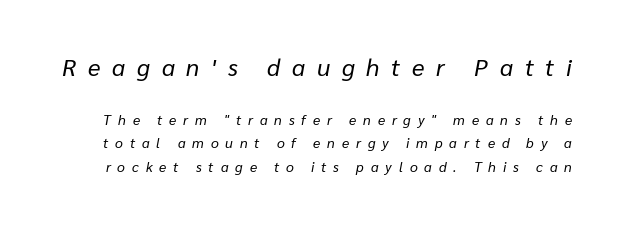
The image shows 24 px text type, italic (leaning right); set normal line spacing (1.68x), unusually wide letter spacing (+0.49 em), not underlined; the first (top) block is 1.71x larger.
